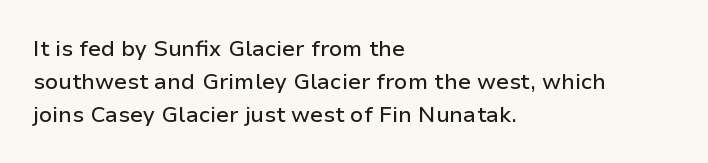
The image shows 22 px text type, upright; set left-aligned, normal line spacing (1.5x), normal letter spacing, not underlined.
